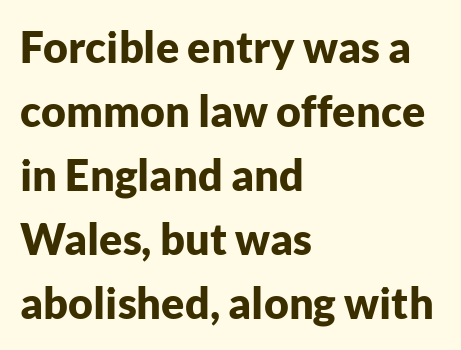
Q: Is the text bold? A: Yes.
Q: Is the text italic (slanted)? A: No, it is upright.
Q: Is the typeface a serif or a sans-serif typeface? A: Sans-serif.
Q: Is the text underlined? A: No.
Q: How is the paragraph aligned? A: Left-aligned.
Q: Is the spacing between letters normal or unusually wide? A: Normal.
Q: Is the spacing between lines tight, normal or loose? A: Normal.
Q: Width (condensed, normal, or wide)? A: Normal.
Q: Stroke contrast? A: Low.
Q: x-height? A: Medium.
Q: Monospaced? A: No.
